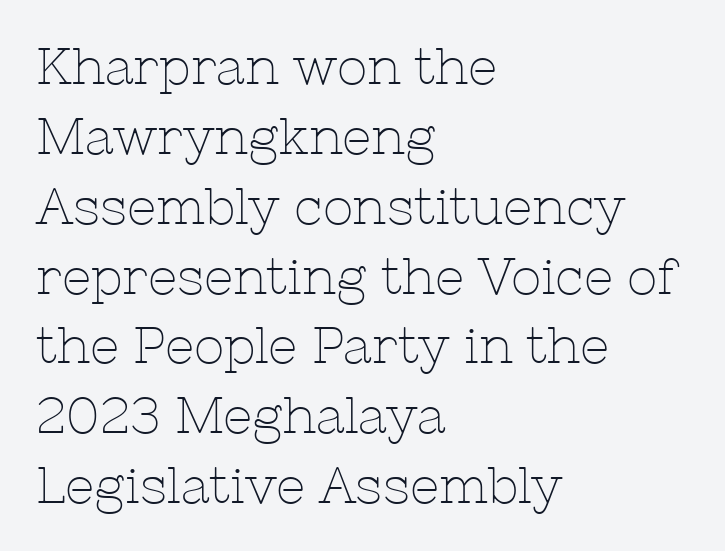
Each letter's strokes conclude with small projecting serifs. This sample is left-justified, so line endings fall wherever the words run out. A typesetter would call this zero additional tracking. Quick note: not italic, upright. A bare baseline throughout the passage.
